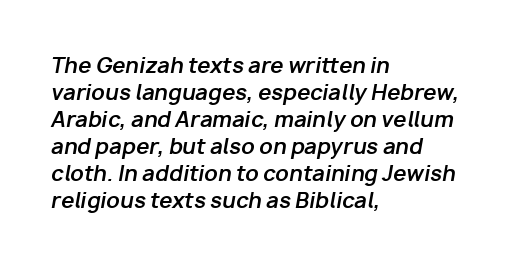
This is heavy type, rendered in bold. The specimen omits any rule beneath the text block's lines. The rows are spaced the way most documents space them. The paragraph has a hard left edge and a soft right edge. Observe the lean: these are italic letterforms. A typesetter would call this zero additional tracking.
